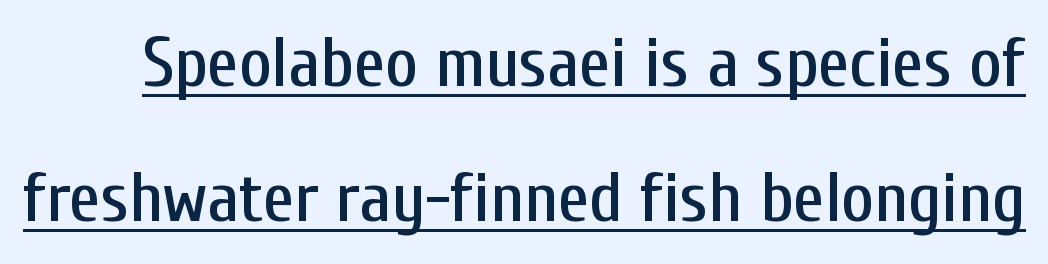
The image shows 70 px condensed sans-serif type, upright; set loose line spacing (1.93x), normal letter spacing, underlined; low stroke contrast and a medium x-height.
